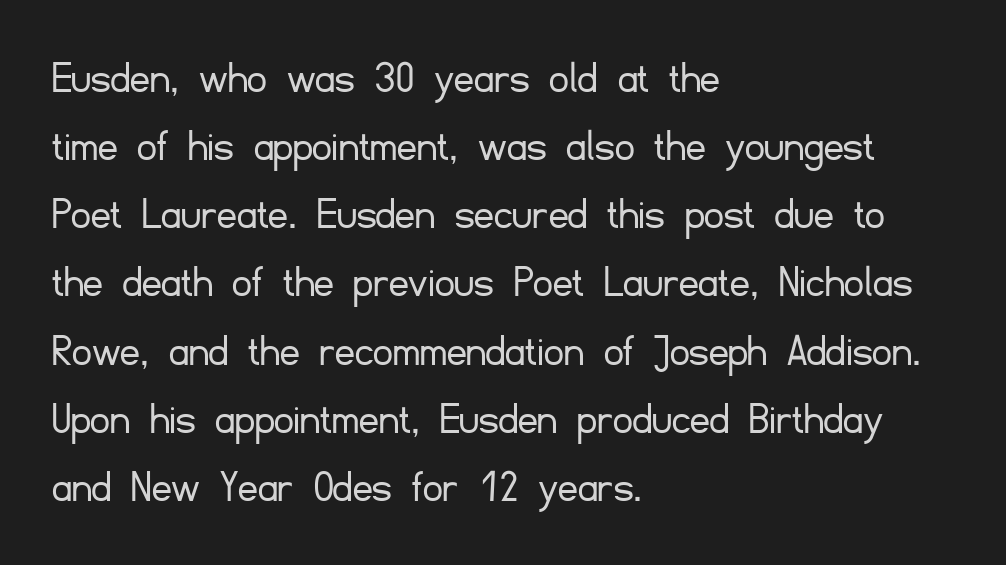
Q: Is the text bold? A: No.
Q: Is the text italic (slanted)? A: No, it is upright.
Q: Is the typeface a serif or a sans-serif typeface? A: Sans-serif.
Q: Is the text underlined? A: No.
Q: How is the paragraph aligned? A: Left-aligned.
Q: Is the spacing between letters normal or unusually wide? A: Normal.
Q: Is the spacing between lines tight, normal or loose? A: Normal.
Q: Width (condensed, normal, or wide)? A: Normal.
Q: Stroke contrast? A: Low.
Q: x-height? A: Small.
Q: Monospaced? A: No.
